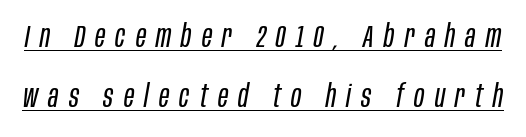
Glance below the letters and you will spot a drawn line. Notice how the stems are inclined rather than vertical — that's the hallmark of italics. Students, observe: this is what heavily led, spacious text looks like. Weight: in the light-to-regular range. The letters are spread apart with noticeably loose tracking.
